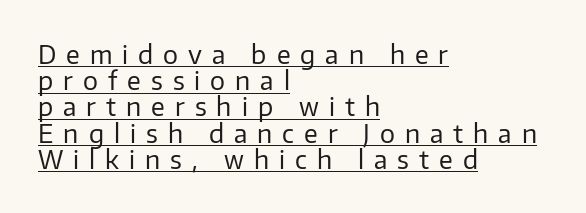
Q: Is the text bold? A: No.
Q: Is the text italic (slanted)? A: No, it is upright.
Q: Is the text underlined? A: Yes.
Q: How is the paragraph aligned? A: Left-aligned.
Q: Is the spacing between letters normal or unusually wide? A: Unusually wide.
Q: Is the spacing between lines tight, normal or loose? A: Tight.
